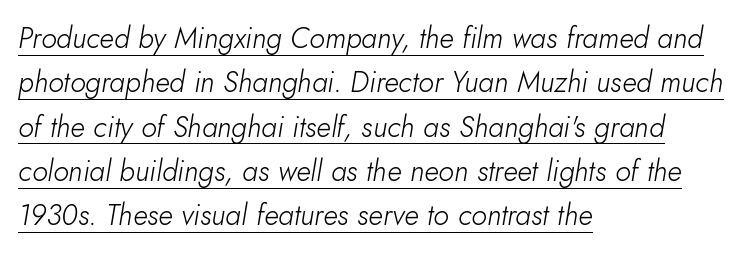
{"italic": "yes", "lean": "right", "slant_degrees": 10, "bold": "no", "weight": "light", "width": "normal", "stroke_contrast": "low", "x_height": "small", "monospaced": "no", "underline": "yes", "align": "left", "line_spacing": "normal", "line_spacing_ratio": 1.53, "letter_spacing": "normal", "letter_spacing_em": 0.0, "glyph_px": 29}
